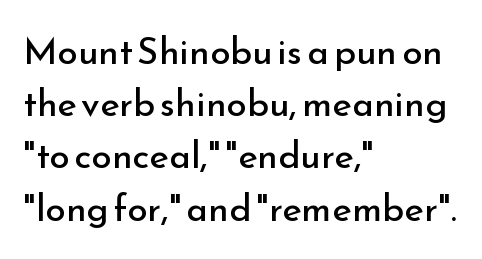
Q: Is the text bold? A: No.
Q: Is the text italic (slanted)? A: No, it is upright.
Q: Is the typeface a serif or a sans-serif typeface? A: Sans-serif.
Q: Is the text underlined? A: No.
Q: How is the paragraph aligned? A: Left-aligned.
Q: Is the spacing between letters normal or unusually wide? A: Normal.
Q: Is the spacing between lines tight, normal or loose? A: Normal.
Q: Width (condensed, normal, or wide)? A: Normal.
Q: Stroke contrast? A: Low.
Q: x-height? A: Small.
Q: Monospaced? A: No.
